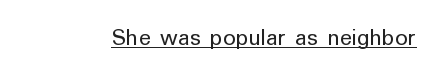
Q: Is the text bold? A: No.
Q: Is the text italic (slanted)? A: No, it is upright.
Q: Is the text underlined? A: Yes.
Q: Is the spacing between letters normal or unusually wide? A: Normal.
